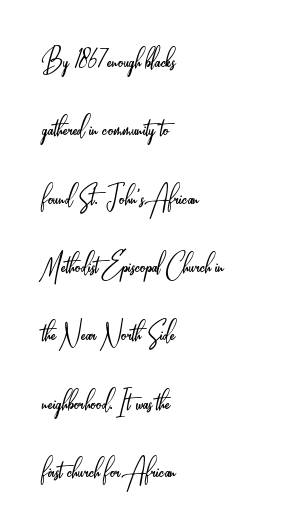
{"serif": "no", "bold": "no", "weight": "light", "width": "condensed", "stroke_contrast": "low", "x_height": "small", "monospaced": "no", "underline": "no", "align": "left", "line_spacing": "loose", "line_spacing_ratio": 2.01, "letter_spacing": "normal", "letter_spacing_em": 0.0, "glyph_px": 34}
